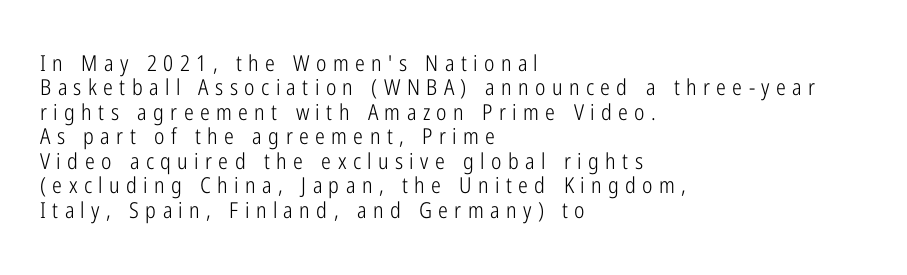
The image shows 22 px text type, upright; set left-aligned, tight line spacing (1.11x), unusually wide letter spacing (+0.29 em), not underlined.
